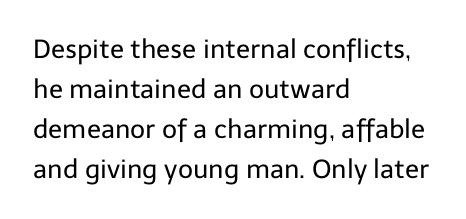
Descender tails drop into unmarked territory. Stroke mass is kept to a normal reading level or below. Default kerning and tracking; the words read as compact shapes. Teacher's note: observe the even left margin — that is flush-left alignment.
